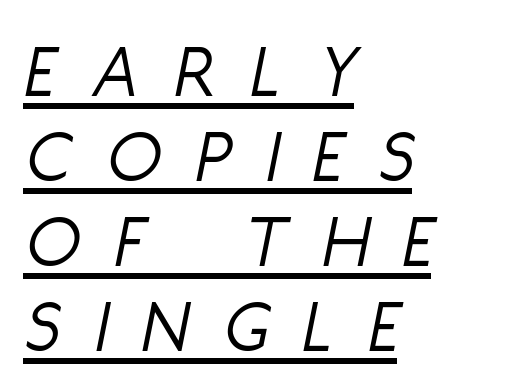
The image shows 78 px light, condensed type, italic (leaning right); set left-aligned, tight line spacing (1.09x), unusually wide letter spacing (+0.47 em), underlined; low stroke contrast and a large x-height.
